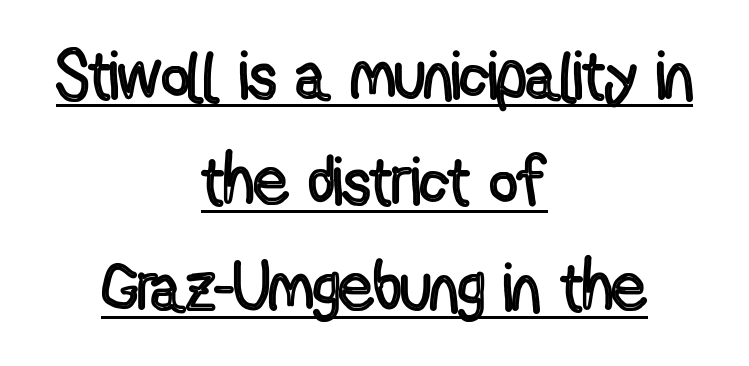
Q: Is the text italic (slanted)? A: No, it is upright.
Q: Is the text underlined? A: Yes.
Q: How is the paragraph aligned? A: Centered.
Q: Is the spacing between letters normal or unusually wide? A: Normal.
Q: Is the spacing between lines tight, normal or loose? A: Normal.
Q: Width (condensed, normal, or wide)? A: Condensed.
Q: x-height? A: Medium.
Q: Monospaced? A: No.
